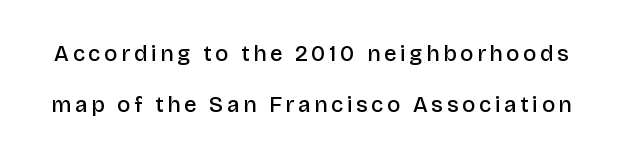
The image shows 22 px text type, upright; set loose line spacing (2.32x), not underlined.
